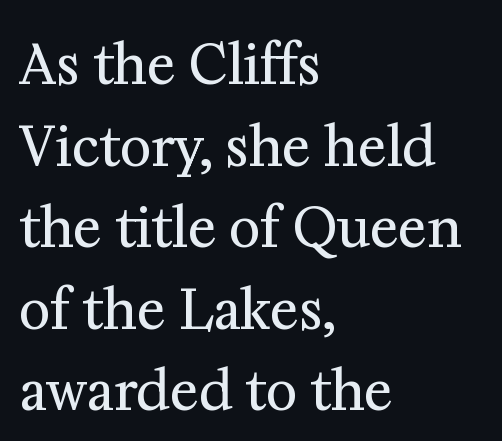
Q: Is the text bold? A: No.
Q: Is the text italic (slanted)? A: No, it is upright.
Q: Is the typeface a serif or a sans-serif typeface? A: Serif.
Q: Is the text underlined? A: No.
Q: How is the paragraph aligned? A: Left-aligned.
Q: Is the spacing between letters normal or unusually wide? A: Normal.
Q: Is the spacing between lines tight, normal or loose? A: Normal.
Q: Width (condensed, normal, or wide)? A: Normal.
Q: Stroke contrast? A: Medium.
Q: x-height? A: Medium.
Q: Monospaced? A: No.
